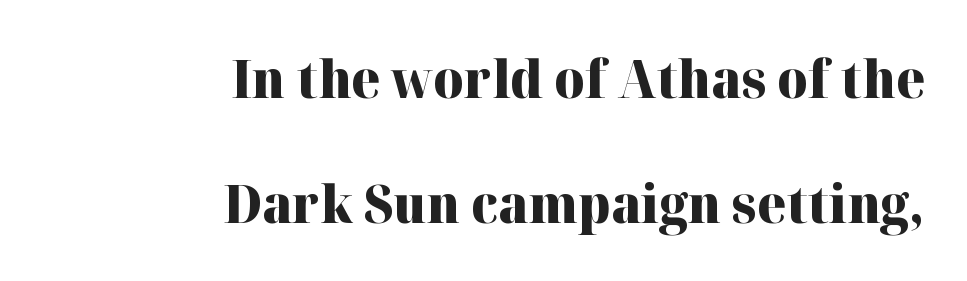
Q: Is the text bold? A: Yes.
Q: Is the text italic (slanted)? A: No, it is upright.
Q: Is the typeface a serif or a sans-serif typeface? A: Serif.
Q: Is the text underlined? A: No.
Q: How is the paragraph aligned? A: Right-aligned.
Q: Is the spacing between letters normal or unusually wide? A: Normal.
Q: Is the spacing between lines tight, normal or loose? A: Loose.
Q: Width (condensed, normal, or wide)? A: Normal.
Q: Stroke contrast? A: High.
Q: x-height? A: Medium.
Q: Monospaced? A: No.
